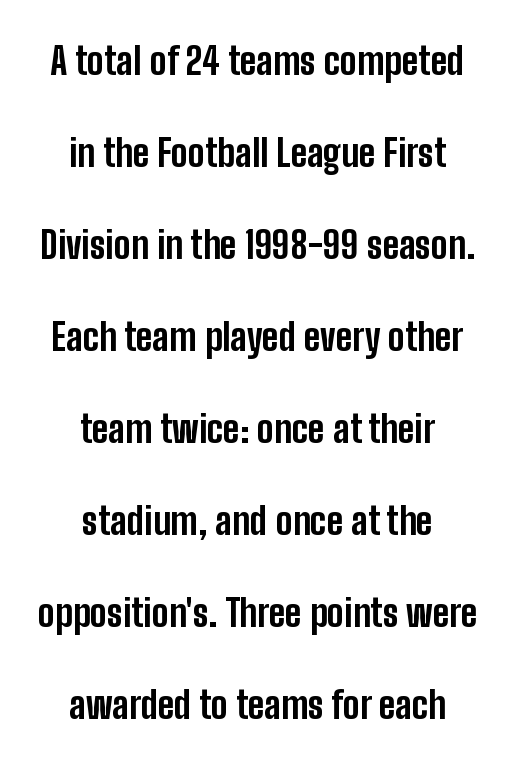
{"serif": "no", "italic": "no", "bold": "yes", "weight": "bold", "width": "condensed", "stroke_contrast": "low", "x_height": "medium", "monospaced": "no", "underline": "no", "align": "center", "line_spacing": "loose", "line_spacing_ratio": 2.42, "letter_spacing": "normal", "letter_spacing_em": 0.0, "glyph_px": 38}
